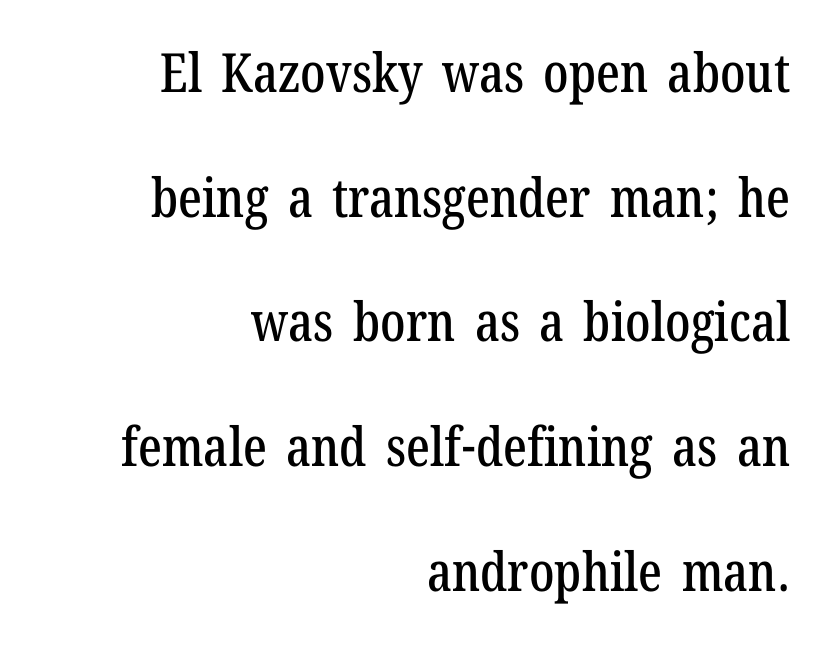
{"serif": "yes", "italic": "no", "width": "condensed", "stroke_contrast": "low", "x_height": "medium", "monospaced": "no", "underline": "no", "align": "right", "line_spacing": "loose", "line_spacing_ratio": 2.31, "letter_spacing": "normal", "letter_spacing_em": 0.0, "glyph_px": 54}
